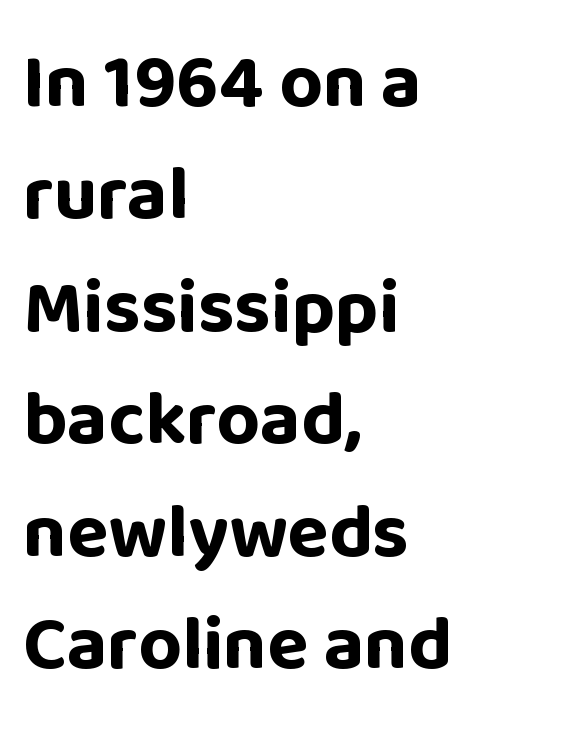
The image shows 76 px bold sans-serif type, upright; set left-aligned, normal line spacing (1.48x), normal letter spacing, not underlined; low stroke contrast and a large x-height.
